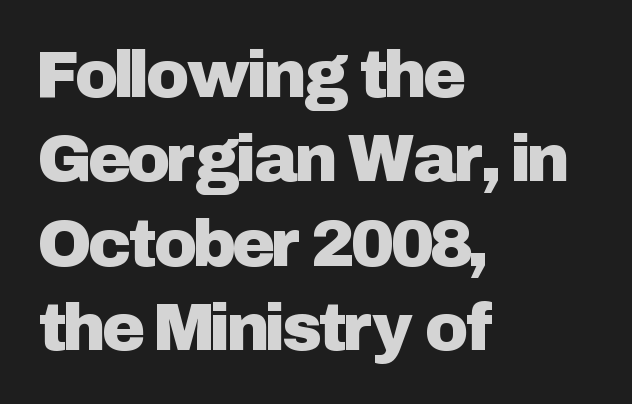
{"serif": "no", "italic": "no", "width": "normal", "stroke_contrast": "low", "x_height": "medium", "monospaced": "no", "underline": "no", "align": "left", "line_spacing": "normal", "line_spacing_ratio": 1.28, "letter_spacing": "normal", "letter_spacing_em": 0.0, "glyph_px": 66}
